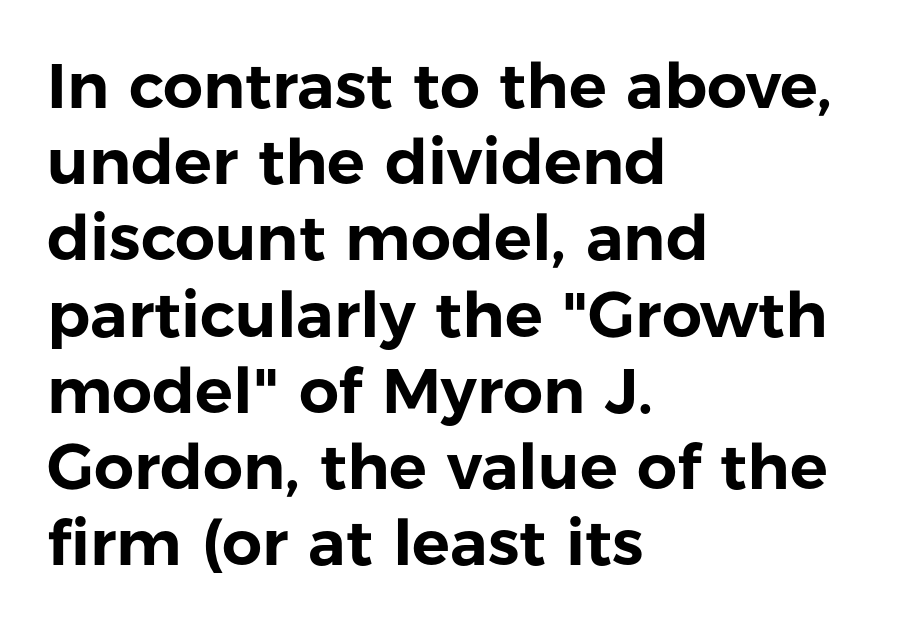
Decoration check: the copy has no underline. The face used here is proportionally spaced, like ordinary book or web type. The line texture is even and compact thanks to regular tracking. Notice how the passage keeps a crisp vertical edge on the left only.
